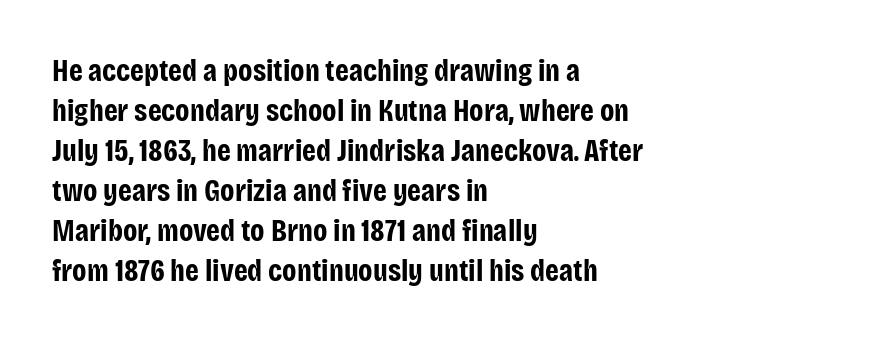
Plenty of ink on the page — the face is bold. The face used here is a sans, in the tradition of grotesques and geometrics. Vertical strokes here are truly vertical. Typeset ragged right — the left edge is the straight one. The tracking reads as untouched default to a designer's eye. Line spacing here is normal.
